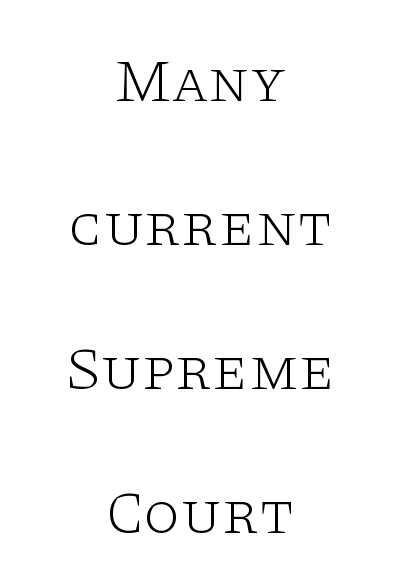
The letters stand straight up with perfectly vertical stems. The face used here is proportionally spaced, like ordinary book or web type. Ink coverage per letter is moderate at most. Visually the block forms a symmetrical silhouette, jagged on both flanks. Look at the tracking — it's just the regular setting, nothing added.
